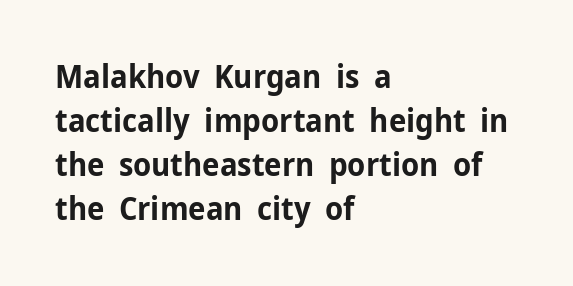
The line texture is even and compact thanks to regular tracking. Pretty heavy lettering here — definitely bold. These lines are rendered in a variable-pitch font. In terms of letterform style, serifs are entirely absent.
